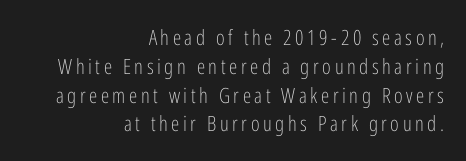
The text block is weighted toward the right margin, trailing off unevenly leftward. The letters look calm and open, with moderate or lighter stems. Style check: upright. The passage shown is not underscored anywhere.
